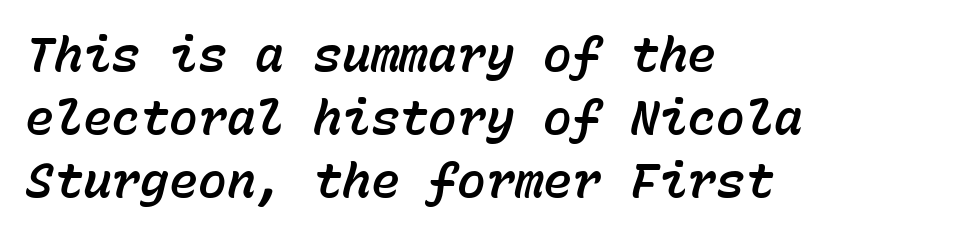
Q: Is the text italic (slanted)? A: Yes, it leans right by about 15 degrees.
Q: Is the text underlined? A: No.
Q: How is the paragraph aligned? A: Left-aligned.
Q: Is the spacing between letters normal or unusually wide? A: Normal.
Q: Is the spacing between lines tight, normal or loose? A: Normal.
Q: Width (condensed, normal, or wide)? A: Normal.
Q: Stroke contrast? A: Low.
Q: x-height? A: Medium.
Q: Monospaced? A: Yes.
